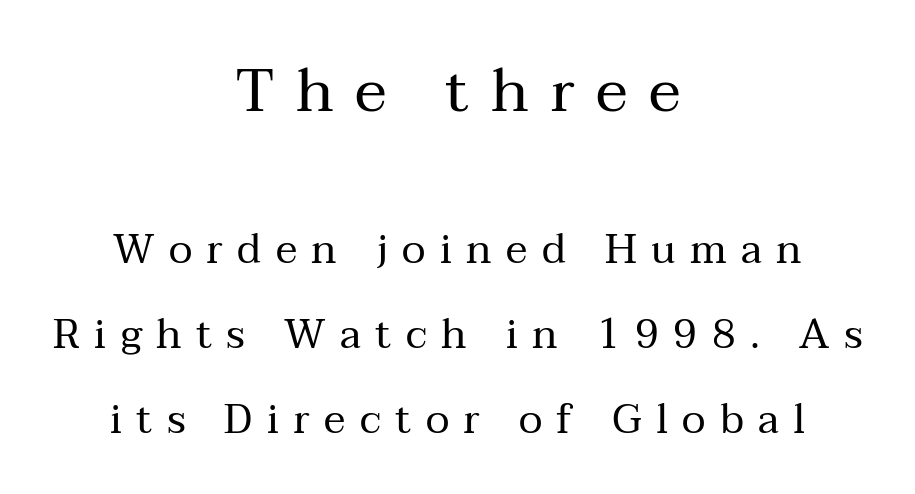
The image shows 61 px regular-weight serif type, upright; set centered, loose line spacing (2.07x), unusually wide letter spacing (+0.35 em), not underlined; the first (top) block is 1.49x larger; medium stroke contrast and a medium x-height.
